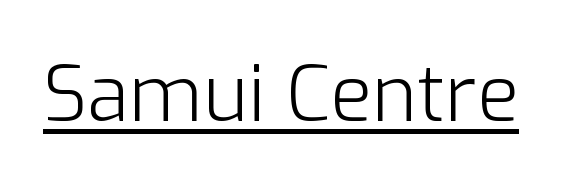
The image shows 77 px light sans-serif type, upright; set normal letter spacing, underlined; low stroke contrast and a medium x-height.
